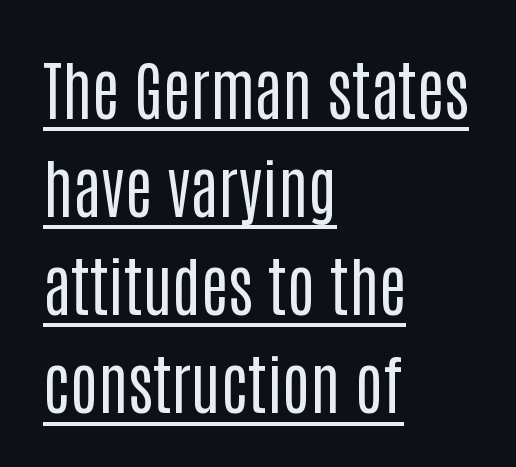
Q: Is the text bold? A: No.
Q: Is the text italic (slanted)? A: No, it is upright.
Q: Is the typeface a serif or a sans-serif typeface? A: Sans-serif.
Q: Is the text underlined? A: Yes.
Q: How is the paragraph aligned? A: Left-aligned.
Q: Is the spacing between letters normal or unusually wide? A: Normal.
Q: Is the spacing between lines tight, normal or loose? A: Normal.
Q: Width (condensed, normal, or wide)? A: Condensed.
Q: Stroke contrast? A: Low.
Q: x-height? A: Large.
Q: Monospaced? A: No.
